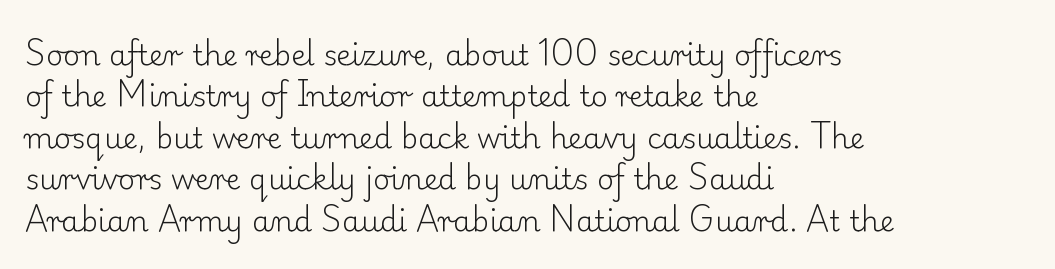
Q: Is the text bold? A: No.
Q: Is the text italic (slanted)? A: No, it is upright.
Q: Is the text underlined? A: No.
Q: How is the paragraph aligned? A: Left-aligned.
Q: Is the spacing between letters normal or unusually wide? A: Normal.
Q: Is the spacing between lines tight, normal or loose? A: Normal.
Q: Width (condensed, normal, or wide)? A: Normal.
Q: Stroke contrast? A: Low.
Q: x-height? A: Small.
Q: Monospaced? A: No.
